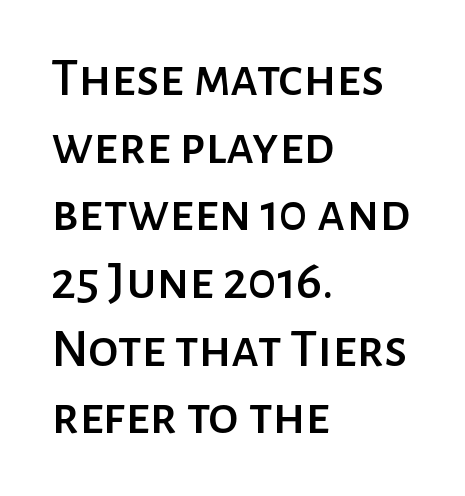
{"serif": "no", "italic": "no", "width": "normal", "stroke_contrast": "low", "x_height": "medium", "monospaced": "no", "underline": "no", "align": "left", "line_spacing_ratio": 1.23, "letter_spacing": "normal", "letter_spacing_em": 0.0, "glyph_px": 55}
